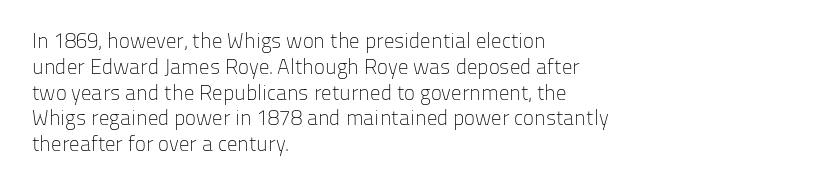
The image shows 21 px text type, upright; set left-aligned, line spacing 1.23x, normal letter spacing, not underlined.
